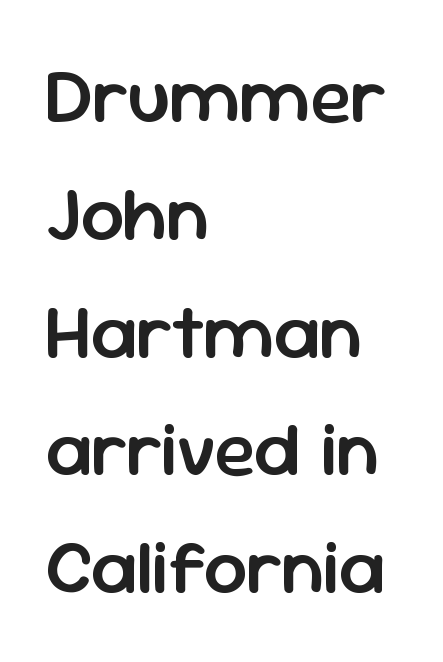
{"serif": "no", "italic": "no", "bold": "semi", "weight": "semibold", "width": "normal", "stroke_contrast": "low", "x_height": "medium", "monospaced": "no", "underline": "no", "align": "left", "line_spacing": "normal", "line_spacing_ratio": 1.53, "letter_spacing": "normal", "letter_spacing_em": 0.0, "glyph_px": 77}
